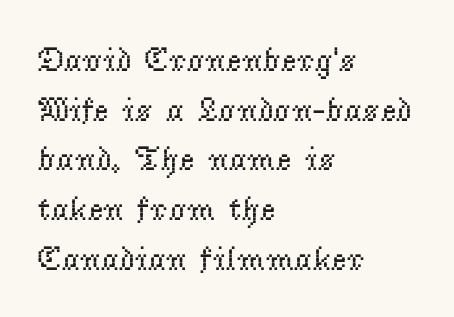
Q: Is the text bold? A: No.
Q: Is the text italic (slanted)? A: No, it is upright.
Q: Is the typeface a serif or a sans-serif typeface? A: Serif.
Q: Is the text underlined? A: No.
Q: How is the paragraph aligned? A: Left-aligned.
Q: Is the spacing between letters normal or unusually wide? A: Normal.
Q: Is the spacing between lines tight, normal or loose? A: Normal.
Q: Width (condensed, normal, or wide)? A: Normal.
Q: Stroke contrast? A: Low.
Q: x-height? A: Small.
Q: Monospaced? A: No.
